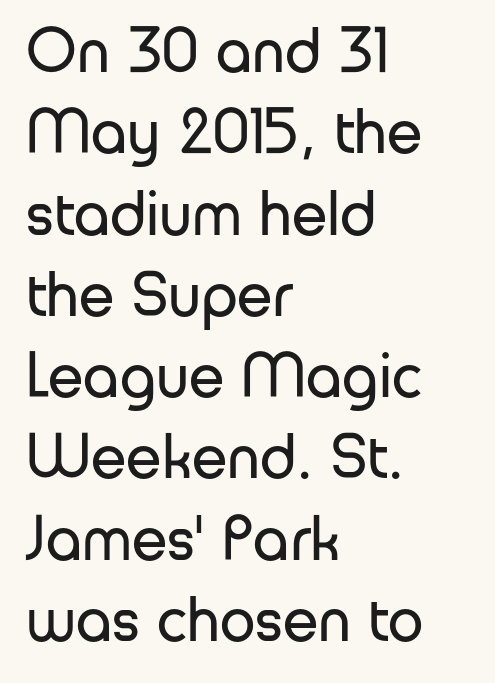
The image shows 64 px regular-weight sans-serif type, upright; set left-aligned, normal line spacing (1.27x), normal letter spacing, not underlined; low stroke contrast and a medium x-height.
